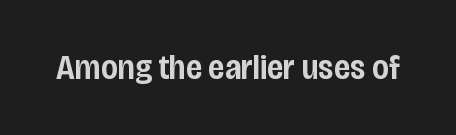
{"serif": "no", "italic": "no", "bold": "semi", "weight": "semibold", "width": "condensed", "stroke_contrast": "low", "x_height": "large", "monospaced": "no", "underline": "no", "letter_spacing": "normal", "letter_spacing_em": 0.0, "glyph_px": 35}
